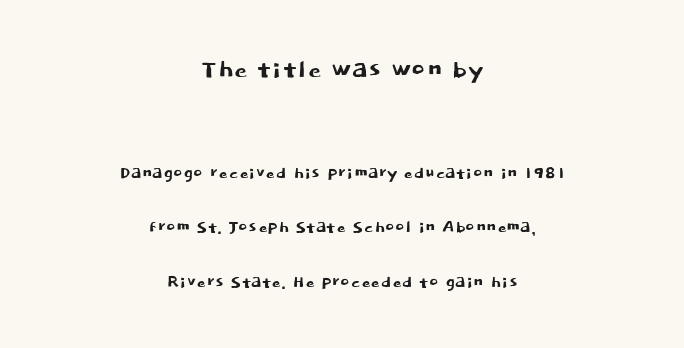
Q: Is the text italic (slanted)? A: No, it is upright.
Q: Is the typeface a serif or a sans-serif typeface? A: Sans-serif.
Q: Is the text underlined? A: No.
Q: How is the paragraph aligned? A: Centered.
Q: Is the spacing between letters normal or unusually wide? A: Normal.
Q: Is the spacing between lines tight, normal or loose? A: Loose.
Q: Which block of text is set in a larger size, the first (top) or the second (bottom)? A: The first (top) one.
Q: Width (condensed, normal, or wide)? A: Normal.
Q: Stroke contrast? A: Low.
Q: x-height? A: Large.
Q: Monospaced? A: No.
